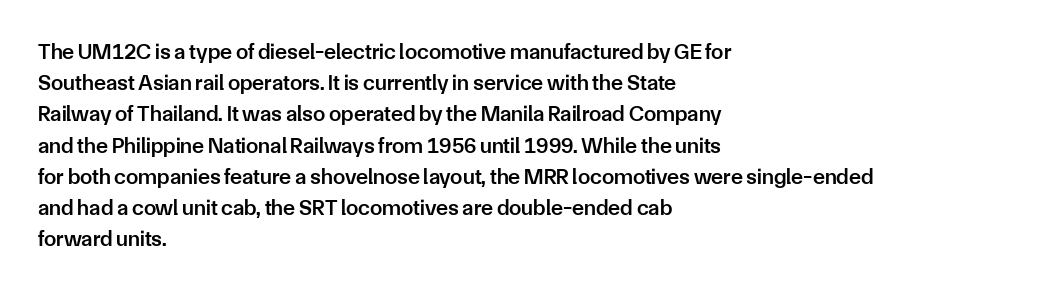
The image shows 22 px text type, upright; set left-aligned, normal line spacing (1.42x), normal letter spacing, not underlined.
